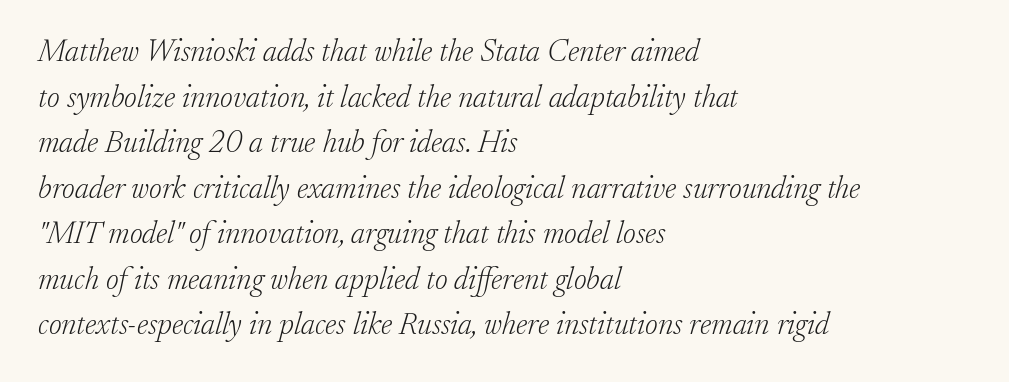
How are the letters spaced? Ordinarily, with no added tracking. Horizontal alignment here is leftward, the default for most running prose. Weight: in the light-to-regular range. This is oblique type, the kind used for emphasis or titles. The passage shown is typed in a proportional face where columns would drift. I'd call this a serif setting — the letters wear small feet.
